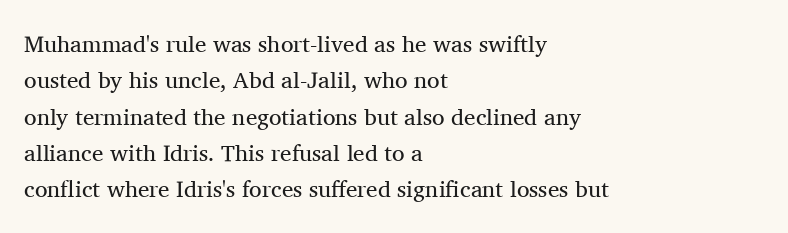
{"italic": "no", "bold": "no", "underline": "no", "align": "left", "line_spacing": "normal", "line_spacing_ratio": 1.58, "letter_spacing": "normal", "letter_spacing_em": 0.0, "glyph_px": 23}
